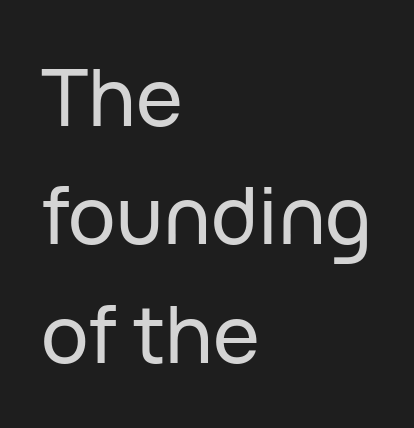
The image shows 79 px sans-serif type, upright; set left-aligned, normal line spacing (1.5x), normal letter spacing, not underlined; low stroke contrast and a medium x-height.
